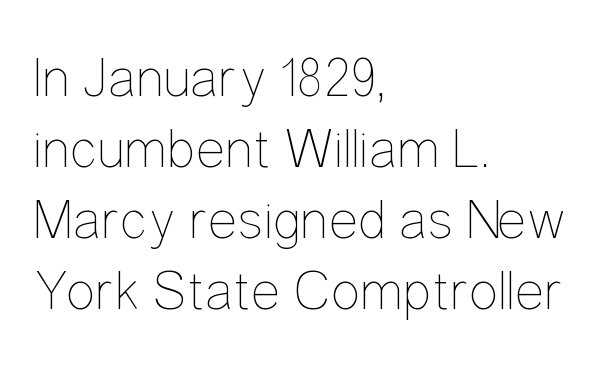
{"italic": "no", "bold": "no", "weight": "thin", "width": "condensed", "stroke_contrast": "low", "x_height": "medium", "monospaced": "no", "underline": "no", "align": "left", "line_spacing": "normal", "line_spacing_ratio": 1.27, "letter_spacing": "normal", "letter_spacing_em": 0.0, "glyph_px": 56}
